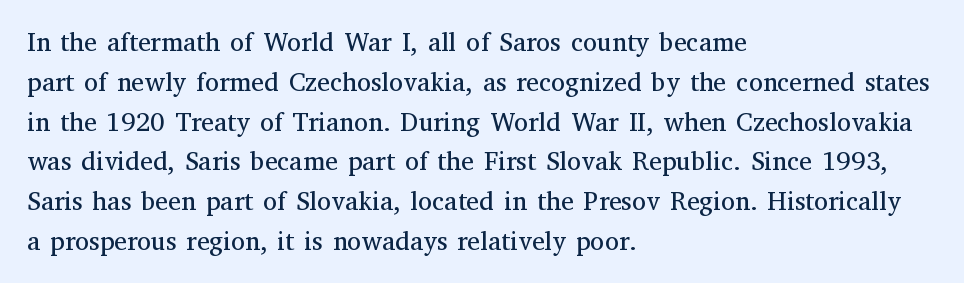
The image shows 26 px text type, upright; set left-aligned, normal line spacing (1.53x), normal letter spacing, not underlined.
